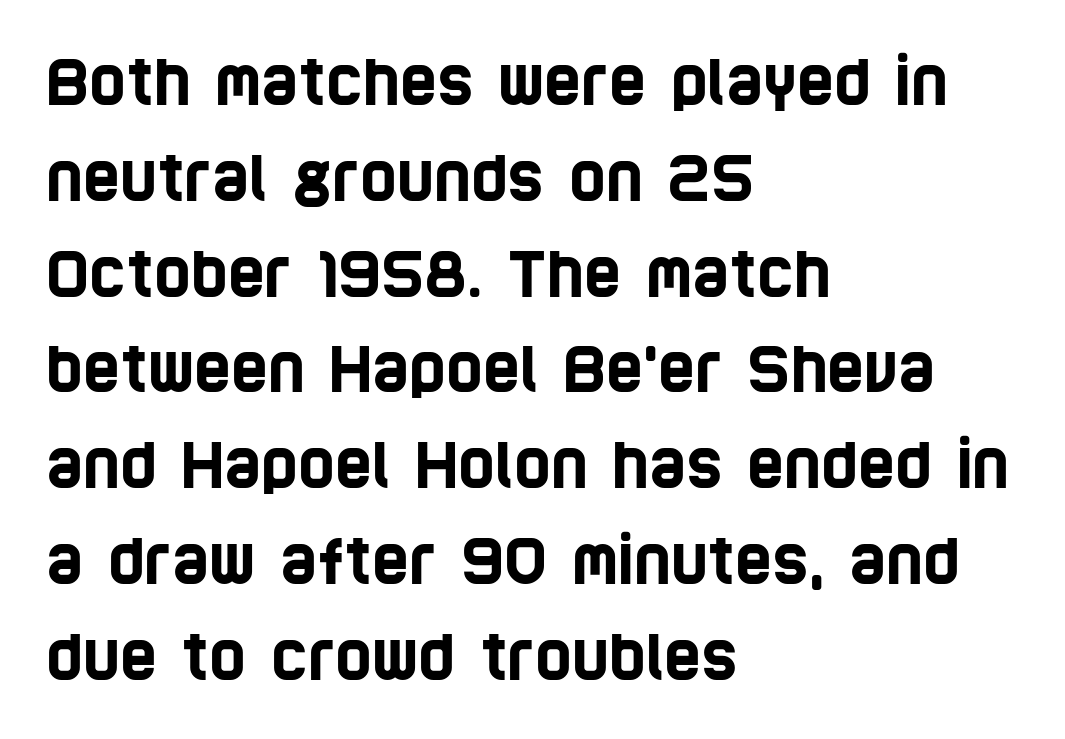
Letterform terminals end flat and unadorned throughout the passage. Teacher's note: observe the even left margin — that is flush-left alignment. How are the letters spaced? Ordinarily, with no added tracking. Each letter keeps its own natural width here, so spacing adapts to shape. Regarding leading, the lines here are spaced in the standard way. Descenders hang freely into open space.
